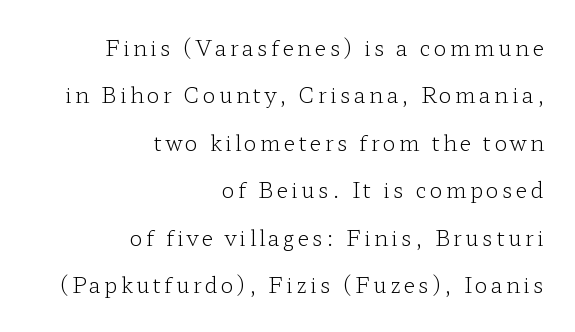
The typography opts for an upright posture over an oblique one. The font sits on the lighter half of the weight spectrum, regular included. Regarding leading, the lines here are spaced well apart. This rendering features lettering with no underline. This sample is right-justified, so line beginnings fall wherever the words allow.
